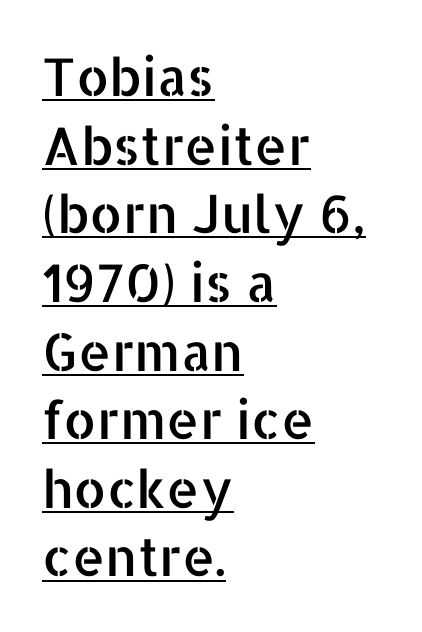
{"serif": "no", "italic": "no", "width": "normal", "stroke_contrast": "low", "x_height": "medium", "monospaced": "no", "underline": "yes", "align": "left", "line_spacing": "normal", "line_spacing_ratio": 1.32, "letter_spacing": "normal", "letter_spacing_em": 0.0, "glyph_px": 52}
